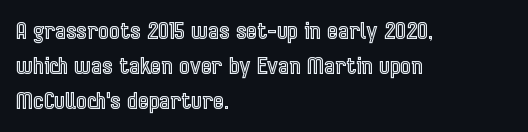
{"italic": "no", "underline": "no", "align": "left", "line_spacing": "normal", "line_spacing_ratio": 1.53, "letter_spacing": "normal", "letter_spacing_em": 0.0, "glyph_px": 23}
